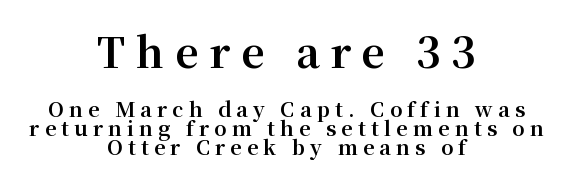
The image shows 41 px bold serif type, upright; set centered, tight line spacing (0.97x), unusually wide letter spacing (+0.26 em), not underlined; the first (top) block is 2.05x larger; medium stroke contrast and a medium x-height.
